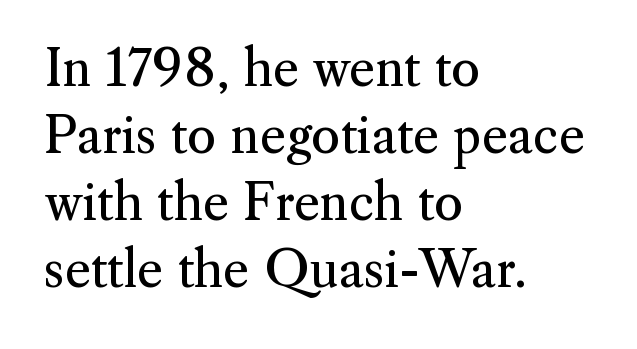
The image shows 50 px regular-weight serif type, upright; set left-aligned, normal line spacing (1.34x), normal letter spacing, not underlined; medium stroke contrast and a small x-height.
